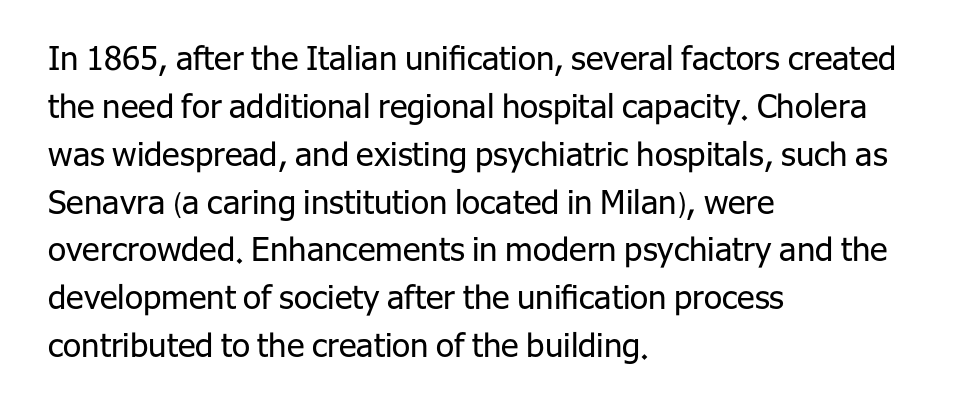
Q: Is the text bold? A: No.
Q: Is the text italic (slanted)? A: No, it is upright.
Q: Is the typeface a serif or a sans-serif typeface? A: Sans-serif.
Q: Is the text underlined? A: No.
Q: How is the paragraph aligned? A: Left-aligned.
Q: Is the spacing between letters normal or unusually wide? A: Normal.
Q: Is the spacing between lines tight, normal or loose? A: Normal.
Q: Width (condensed, normal, or wide)? A: Normal.
Q: Stroke contrast? A: Low.
Q: x-height? A: Medium.
Q: Monospaced? A: No.
